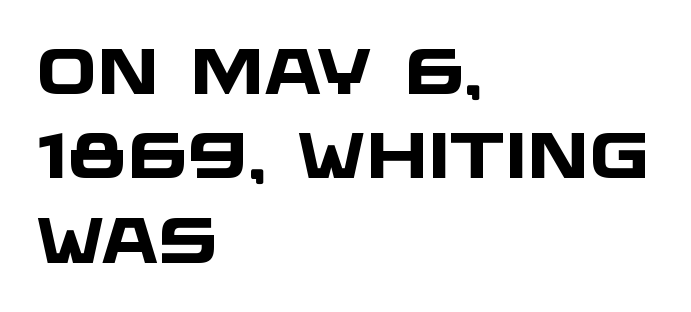
{"serif": "no", "bold": "yes", "weight": "heavy", "width": "wide", "stroke_contrast": "low", "x_height": "large", "monospaced": "no", "underline": "no", "align": "left", "line_spacing": "normal", "line_spacing_ratio": 1.32, "letter_spacing": "normal", "letter_spacing_em": 0.0, "glyph_px": 64}
